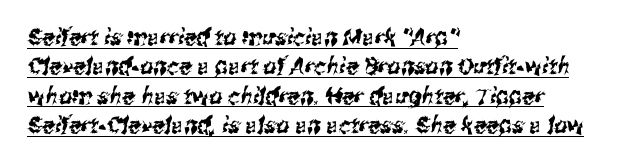
{"underline": "yes", "align": "left", "line_spacing": "normal", "line_spacing_ratio": 1.28, "letter_spacing": "normal", "letter_spacing_em": 0.0, "glyph_px": 23}
